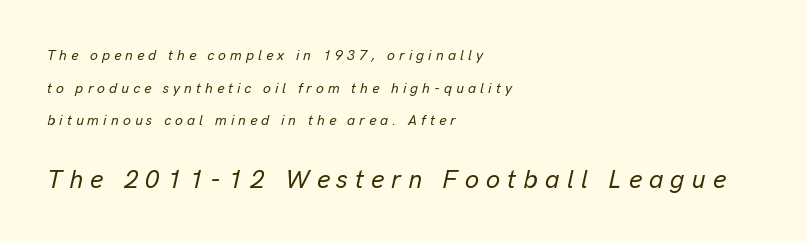
Q: Is the text italic (slanted)? A: Yes, it leans right by about 13 degrees.
Q: Is the text underlined? A: No.
Q: How is the paragraph aligned? A: Left-aligned.
Q: Is the spacing between letters normal or unusually wide? A: Unusually wide.
Q: Is the spacing between lines tight, normal or loose? A: Loose.
Q: Which block of text is set in a larger size, the first (top) or the second (bottom)? A: The second (bottom) one.
